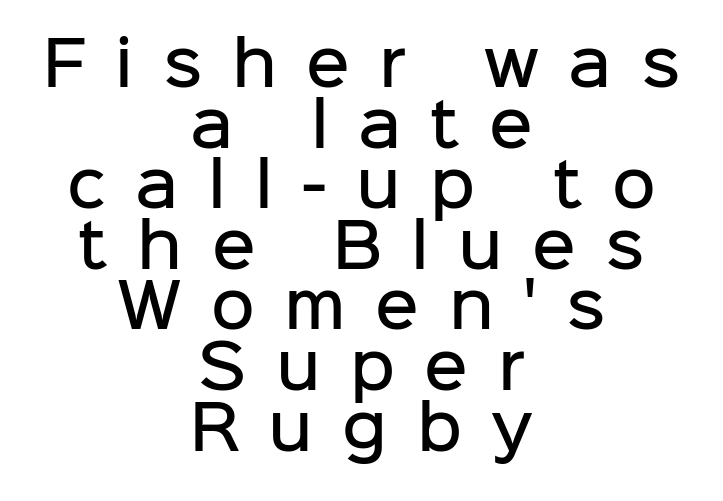
Q: Is the text bold? A: Semi-bold.
Q: Is the text italic (slanted)? A: No, it is upright.
Q: Is the typeface a serif or a sans-serif typeface? A: Sans-serif.
Q: Is the text underlined? A: No.
Q: How is the paragraph aligned? A: Centered.
Q: Is the spacing between letters normal or unusually wide? A: Unusually wide.
Q: Is the spacing between lines tight, normal or loose? A: Tight.
Q: Width (condensed, normal, or wide)? A: Normal.
Q: Stroke contrast? A: Low.
Q: x-height? A: Medium.
Q: Monospaced? A: No.
